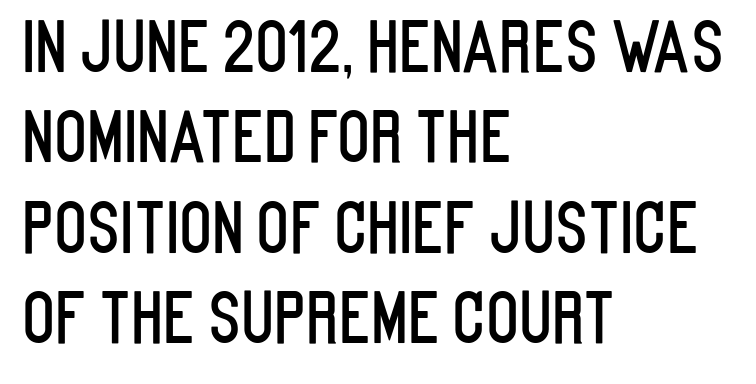
Q: Is the text italic (slanted)? A: No, it is upright.
Q: Is the typeface a serif or a sans-serif typeface? A: Sans-serif.
Q: Is the text underlined? A: No.
Q: How is the paragraph aligned? A: Left-aligned.
Q: Is the spacing between letters normal or unusually wide? A: Normal.
Q: Is the spacing between lines tight, normal or loose? A: Normal.
Q: Width (condensed, normal, or wide)? A: Condensed.
Q: Stroke contrast? A: Low.
Q: x-height? A: Large.
Q: Monospaced? A: No.
